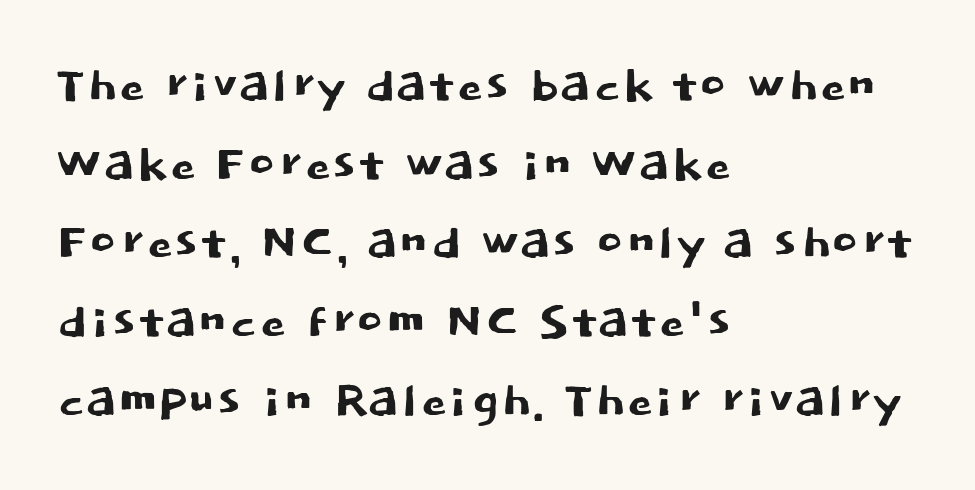
The image shows 64 px sans-serif type, upright; set left-aligned, line spacing 1.23x, normal letter spacing, not underlined; low stroke contrast and a large x-height.
